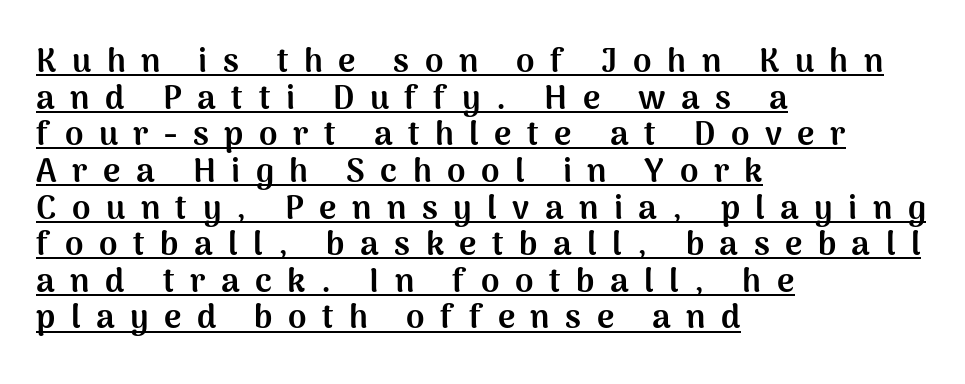
{"serif": "no", "italic": "no", "bold": "yes", "weight": "bold", "width": "normal", "stroke_contrast": "medium", "x_height": "medium", "monospaced": "no", "underline": "yes", "align": "left", "line_spacing": "tight", "line_spacing_ratio": 1.11, "letter_spacing": "wide", "letter_spacing_em": 0.47, "glyph_px": 33}
